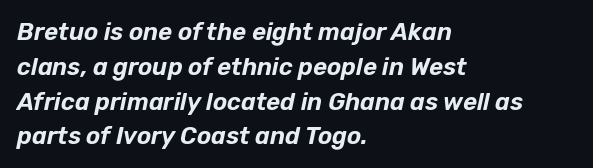
The image shows 24 px text type, italic (leaning right); set left-aligned, normal line spacing (1.45x), normal letter spacing, not underlined.
